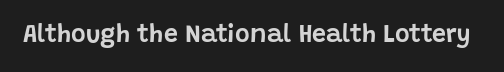
The image shows 25 px text type, upright; set normal letter spacing, not underlined.
